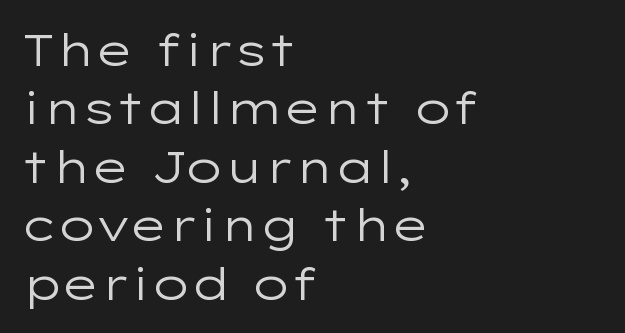
Q: Is the text bold? A: No.
Q: Is the text italic (slanted)? A: No, it is upright.
Q: Is the typeface a serif or a sans-serif typeface? A: Sans-serif.
Q: Is the text underlined? A: No.
Q: How is the paragraph aligned? A: Left-aligned.
Q: Is the spacing between letters normal or unusually wide? A: Normal.
Q: Is the spacing between lines tight, normal or loose? A: Normal.
Q: Width (condensed, normal, or wide)? A: Wide.
Q: Stroke contrast? A: Low.
Q: x-height? A: Medium.
Q: Monospaced? A: No.
